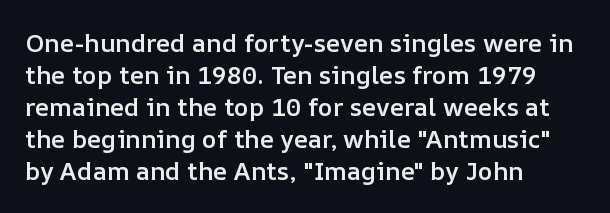
Q: Is the text bold? A: Semi-bold.
Q: Is the text italic (slanted)? A: No, it is upright.
Q: Is the text underlined? A: No.
Q: How is the paragraph aligned? A: Left-aligned.
Q: Is the spacing between letters normal or unusually wide? A: Normal.
Q: Is the spacing between lines tight, normal or loose? A: Normal.
